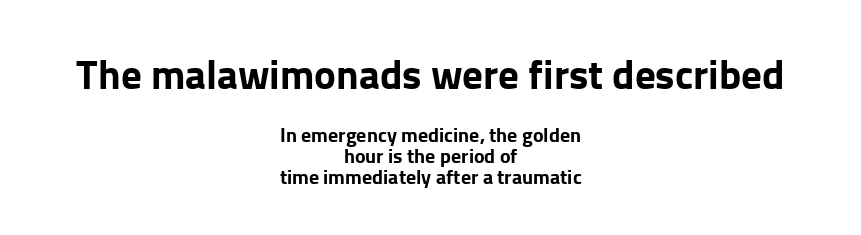
The image shows 41 px bold sans-serif type, upright; set centered, tight line spacing (1.07x), normal letter spacing, not underlined; the first (top) block is 2.05x larger; low stroke contrast and a medium x-height.
